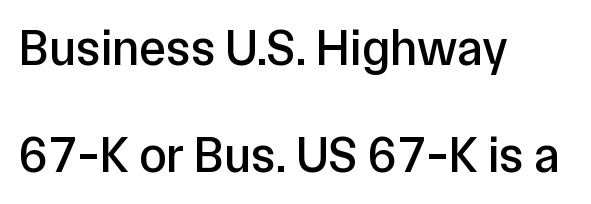
Q: Is the text italic (slanted)? A: No, it is upright.
Q: Is the typeface a serif or a sans-serif typeface? A: Sans-serif.
Q: Is the text underlined? A: No.
Q: How is the paragraph aligned? A: Left-aligned.
Q: Is the spacing between letters normal or unusually wide? A: Normal.
Q: Is the spacing between lines tight, normal or loose? A: Loose.
Q: Width (condensed, normal, or wide)? A: Normal.
Q: Stroke contrast? A: Low.
Q: x-height? A: Medium.
Q: Monospaced? A: No.
